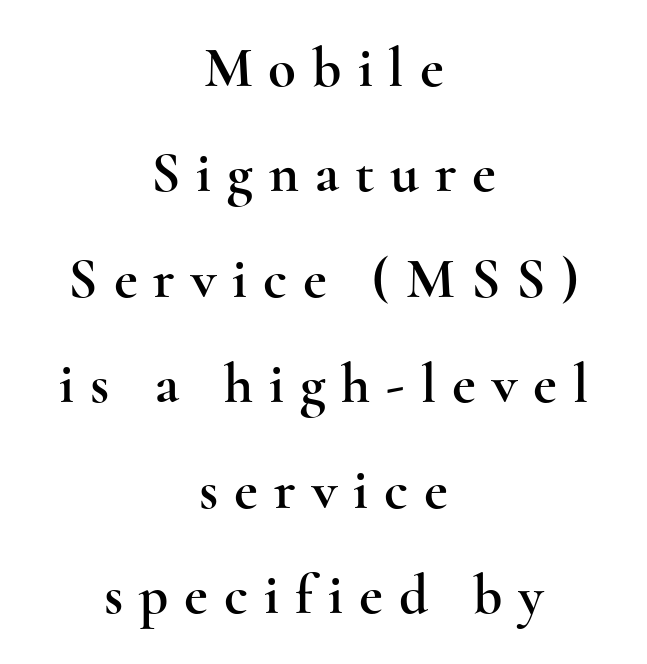
These lines have a slow, spaced-out rhythm from letter to letter. Posture: vertical. Stroke terminals: seriffed. Decoration check: the copy has no underline. Neither beginnings nor endings align; midpoints do.
